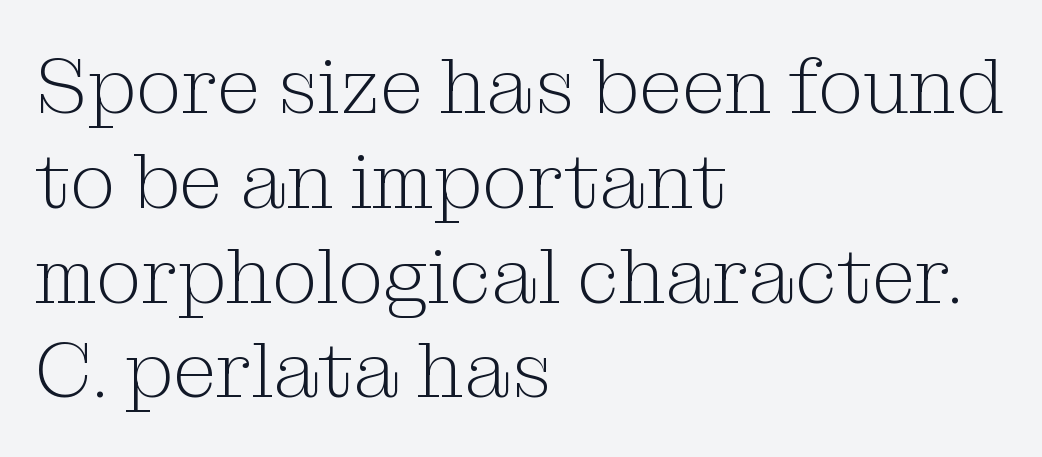
{"serif": "yes", "italic": "no", "bold": "no", "weight": "light", "width": "normal", "stroke_contrast": "medium", "x_height": "medium", "monospaced": "no", "underline": "no", "align": "left", "line_spacing_ratio": 1.2, "letter_spacing": "normal", "letter_spacing_em": 0.0, "glyph_px": 79}
